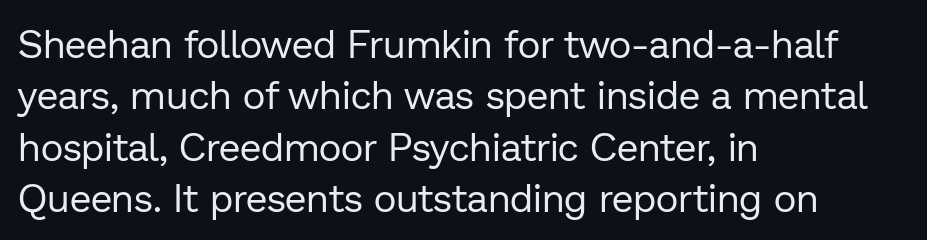
The image shows 39 px regular-weight sans-serif type, upright; set left-aligned, normal line spacing (1.32x), normal letter spacing, not underlined; low stroke contrast and a medium x-height.
